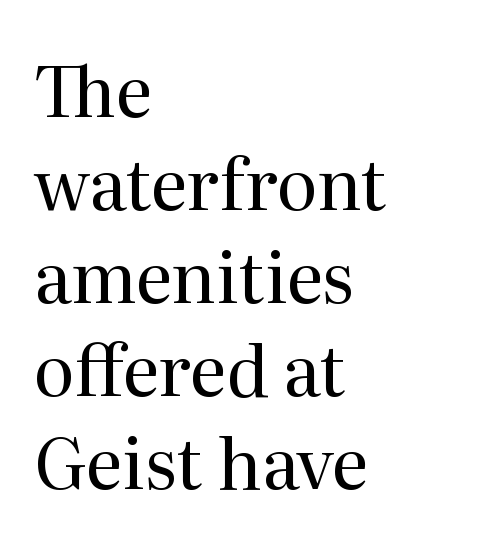
{"serif": "yes", "italic": "no", "bold": "no", "weight": "regular", "width": "normal", "stroke_contrast": "medium", "x_height": "medium", "monospaced": "no", "underline": "no", "align": "left", "line_spacing": "normal", "line_spacing_ratio": 1.33, "letter_spacing": "normal", "letter_spacing_em": 0.0, "glyph_px": 70}
